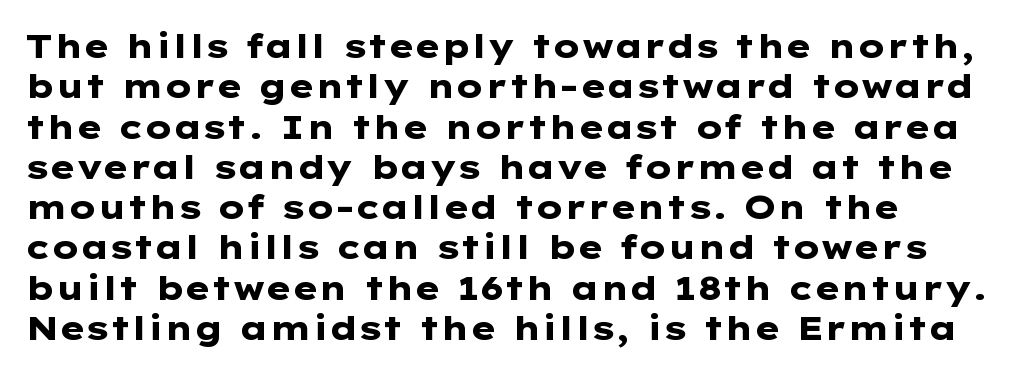
{"serif": "no", "italic": "no", "bold": "yes", "weight": "heavy", "width": "wide", "stroke_contrast": "low", "x_height": "medium", "monospaced": "no", "underline": "no", "align": "left", "line_spacing_ratio": 1.22, "letter_spacing": "normal", "letter_spacing_em": 0.0, "glyph_px": 33}
